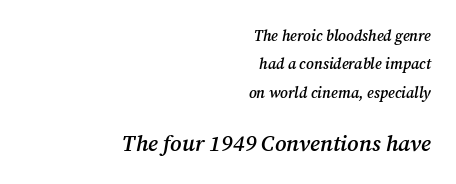
These lines keep a tight, regular rhythm from letter to letter. When letters slant like this, we call the style italic. Every row of glyphs terminates at an identical x-position on the right. In this sample the second text group is rendered at the bigger scale.
